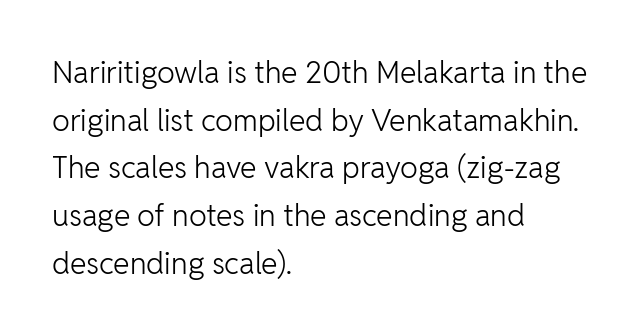
This sample keeps an unexceptional amount of space between lines. The line texture is even and compact thanks to regular tracking. Only glyphs here, with clear space below each row. Weight class: somewhere from thin through regular. The letters stand upright; this is a roman face. The lines are quadded left.
